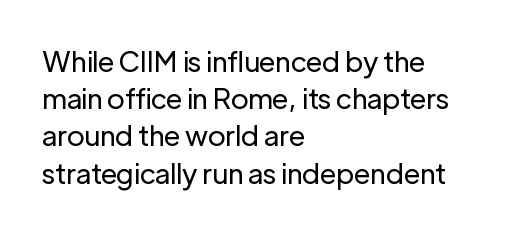
Q: Is the text bold? A: No.
Q: Is the text italic (slanted)? A: No, it is upright.
Q: Is the typeface a serif or a sans-serif typeface? A: Sans-serif.
Q: Is the text underlined? A: No.
Q: How is the paragraph aligned? A: Left-aligned.
Q: Is the spacing between letters normal or unusually wide? A: Normal.
Q: Is the spacing between lines tight, normal or loose? A: Normal.
Q: Width (condensed, normal, or wide)? A: Normal.
Q: Stroke contrast? A: Low.
Q: x-height? A: Medium.
Q: Monospaced? A: No.
